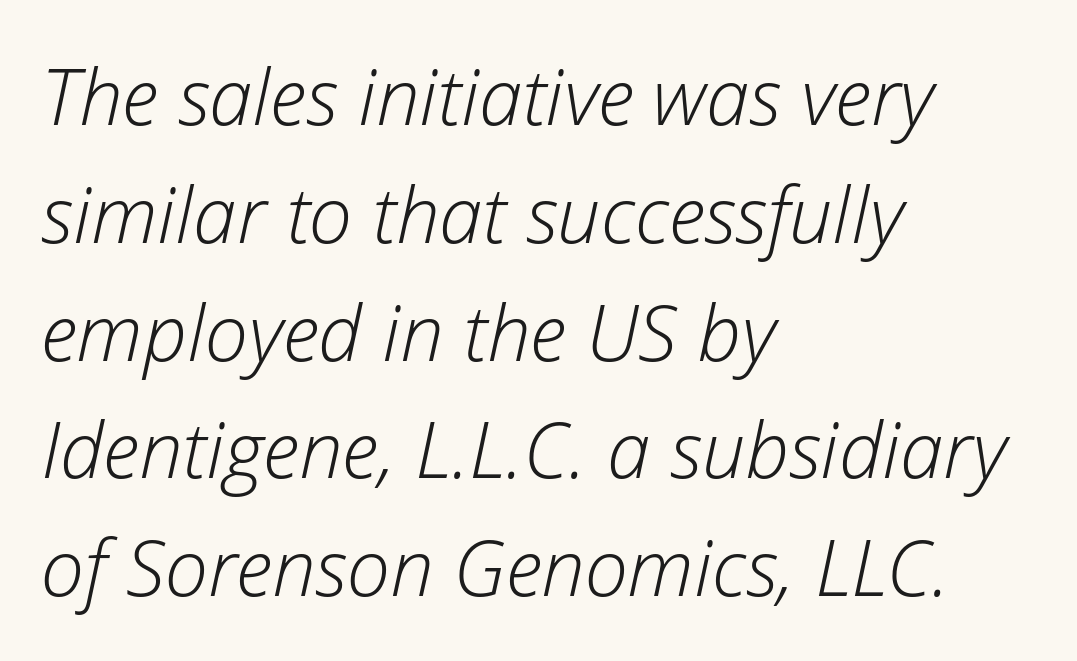
Q: Is the text bold? A: No.
Q: Is the text italic (slanted)? A: Yes, it leans right by about 12 degrees.
Q: Is the text underlined? A: No.
Q: How is the paragraph aligned? A: Left-aligned.
Q: Is the spacing between letters normal or unusually wide? A: Normal.
Q: Is the spacing between lines tight, normal or loose? A: Normal.
Q: Width (condensed, normal, or wide)? A: Normal.
Q: Stroke contrast? A: Low.
Q: x-height? A: Medium.
Q: Monospaced? A: No.
